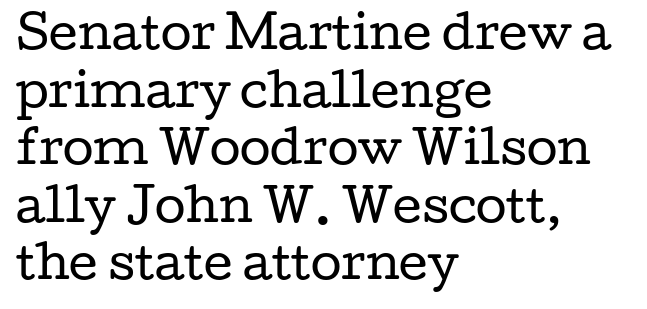
{"serif": "yes", "italic": "no", "bold": "no", "weight": "regular", "width": "wide", "stroke_contrast": "low", "x_height": "medium", "monospaced": "no", "underline": "no", "align": "left", "line_spacing": "normal", "line_spacing_ratio": 1.28, "letter_spacing": "normal", "letter_spacing_em": 0.0, "glyph_px": 45}
